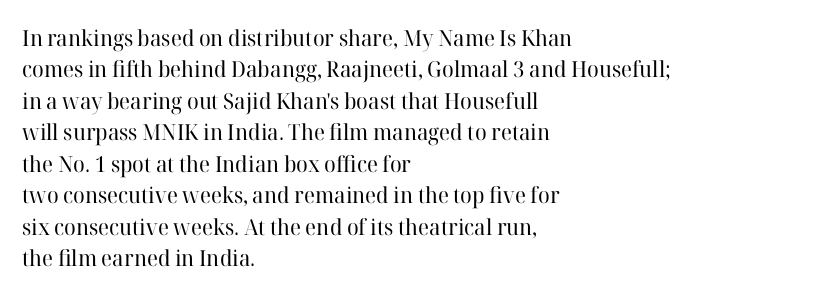
Q: Is the text bold? A: No.
Q: Is the text italic (slanted)? A: No, it is upright.
Q: Is the text underlined? A: No.
Q: How is the paragraph aligned? A: Left-aligned.
Q: Is the spacing between letters normal or unusually wide? A: Normal.
Q: Is the spacing between lines tight, normal or loose? A: Normal.
